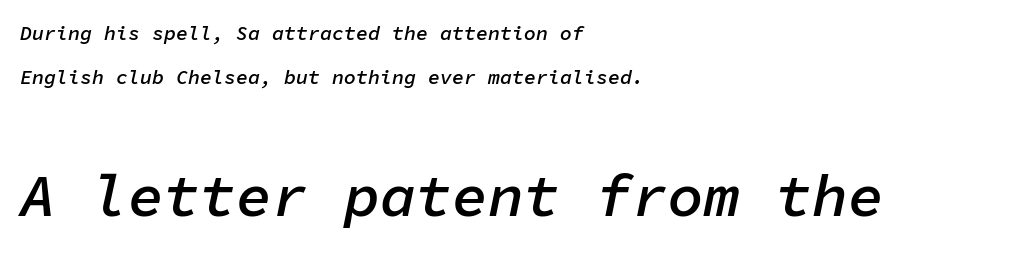
{"italic": "yes", "lean": "right", "slant_degrees": 11, "bold": "semi", "weight": "semibold", "width": "normal", "stroke_contrast": "low", "x_height": "medium", "monospaced": "yes", "underline": "no", "align": "left", "line_spacing": "loose", "line_spacing_ratio": 2.2, "letter_spacing": "normal", "letter_spacing_em": 0.0, "larger_block": "second", "size_ratio": 3.0, "glyph_px": 60}
